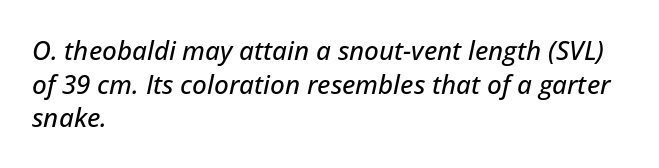
Is the block centered? No — it sits flush against the left margin. Descender tails drop into unmarked territory. The space between consecutive lines is moderate. Short note: letters normally spaced. The whole block is typeset with a tilt.
